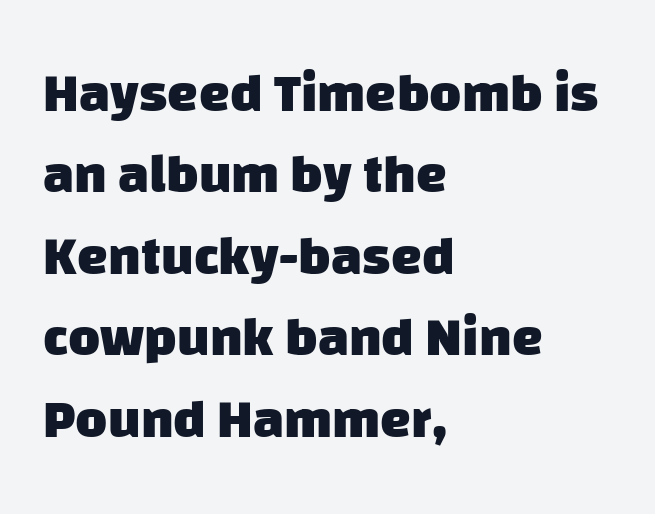
The image shows 55 px heavy sans-serif type; set left-aligned, normal line spacing (1.48x), normal letter spacing, not underlined; low stroke contrast and a large x-height.
